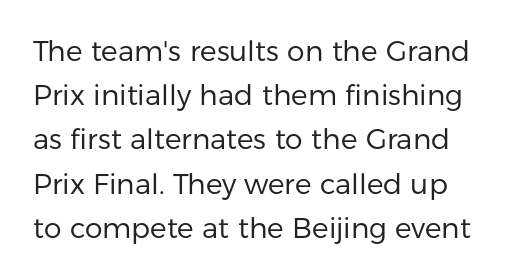
Q: Is the text bold? A: No.
Q: Is the text italic (slanted)? A: No, it is upright.
Q: Is the typeface a serif or a sans-serif typeface? A: Sans-serif.
Q: Is the text underlined? A: No.
Q: Is the spacing between letters normal or unusually wide? A: Normal.
Q: Is the spacing between lines tight, normal or loose? A: Normal.
Q: Width (condensed, normal, or wide)? A: Normal.
Q: Stroke contrast? A: Low.
Q: x-height? A: Medium.
Q: Monospaced? A: No.
